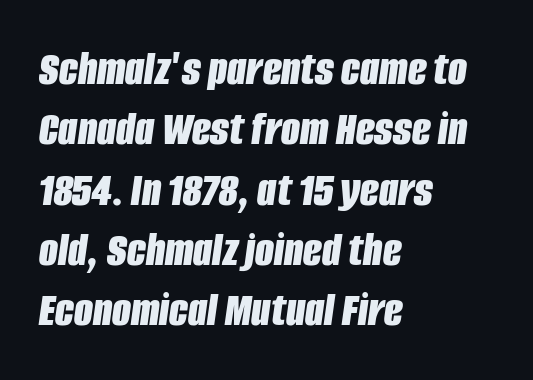
Q: Is the text bold? A: Yes.
Q: Is the text italic (slanted)? A: Yes, it leans right by about 8 degrees.
Q: Is the text underlined? A: No.
Q: How is the paragraph aligned? A: Left-aligned.
Q: Is the spacing between letters normal or unusually wide? A: Normal.
Q: Width (condensed, normal, or wide)? A: Condensed.
Q: Stroke contrast? A: Low.
Q: x-height? A: Large.
Q: Monospaced? A: No.
